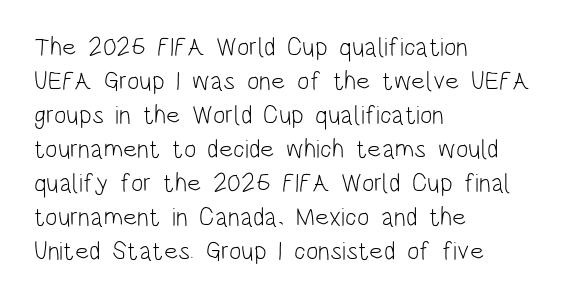
Q: Is the text bold? A: No.
Q: Is the text italic (slanted)? A: No, it is upright.
Q: Is the text underlined? A: No.
Q: How is the paragraph aligned? A: Left-aligned.
Q: Is the spacing between letters normal or unusually wide? A: Normal.
Q: Is the spacing between lines tight, normal or loose? A: Normal.
